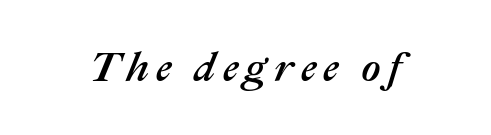
These lines are rendered in a variable-pitch font. The area under the type is left untouched. The lettering tilts uniformly, giving the passage an italic look.
